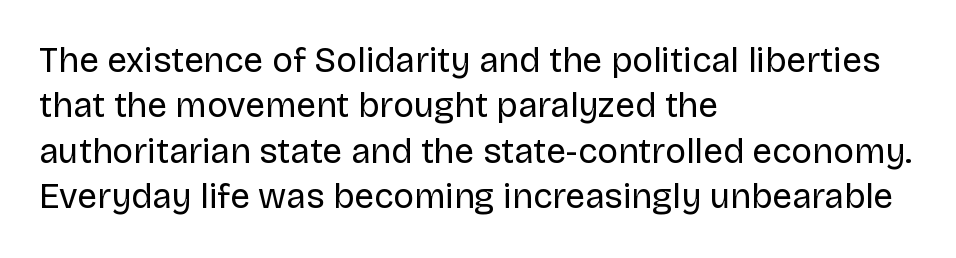
The image shows 35 px regular-weight sans-serif type, upright; set left-aligned, normal line spacing (1.3x), normal letter spacing, not underlined; low stroke contrast and a large x-height.
